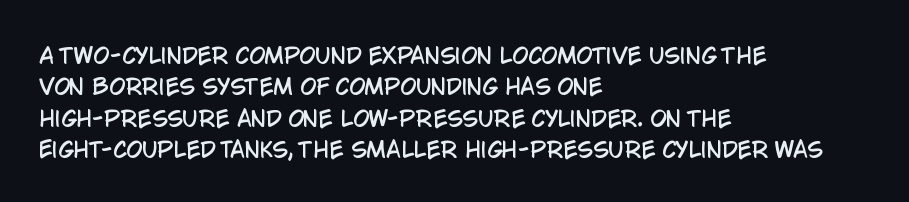
The image shows 21 px text type, upright; set left-aligned, normal line spacing (1.5x), normal letter spacing, not underlined.
